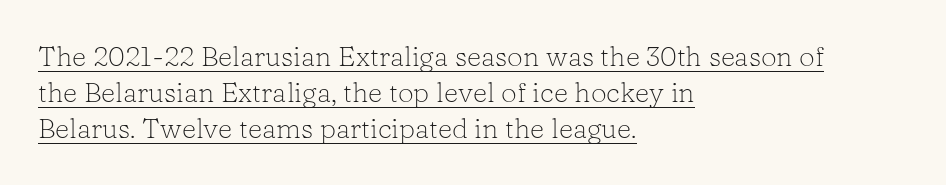
The letters stand upright; this is a roman face. Stroke mass is kept to a normal reading level or below. These lines are rendered in a variable-pitch font. Vertical spacing — default.
